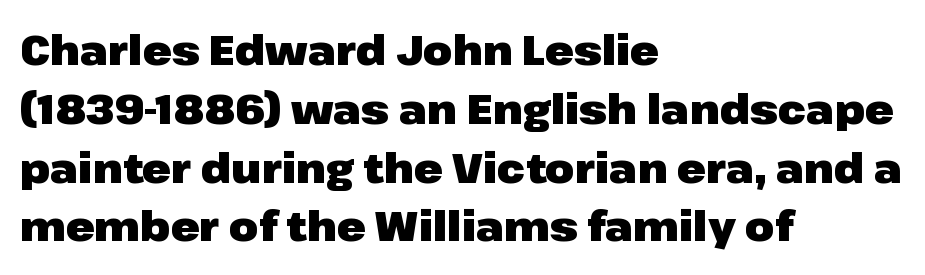
{"serif": "no", "italic": "no", "bold": "yes", "weight": "heavy", "width": "normal", "stroke_contrast": "low", "x_height": "medium", "monospaced": "no", "underline": "no", "align": "left", "line_spacing": "normal", "line_spacing_ratio": 1.4, "letter_spacing": "normal", "letter_spacing_em": 0.0, "glyph_px": 42}
